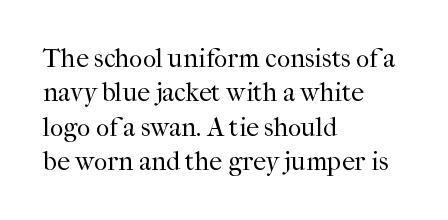
Q: Is the text bold? A: No.
Q: Is the text italic (slanted)? A: No, it is upright.
Q: Is the text underlined? A: No.
Q: How is the paragraph aligned? A: Left-aligned.
Q: Is the spacing between letters normal or unusually wide? A: Normal.
Q: Is the spacing between lines tight, normal or loose? A: Normal.
